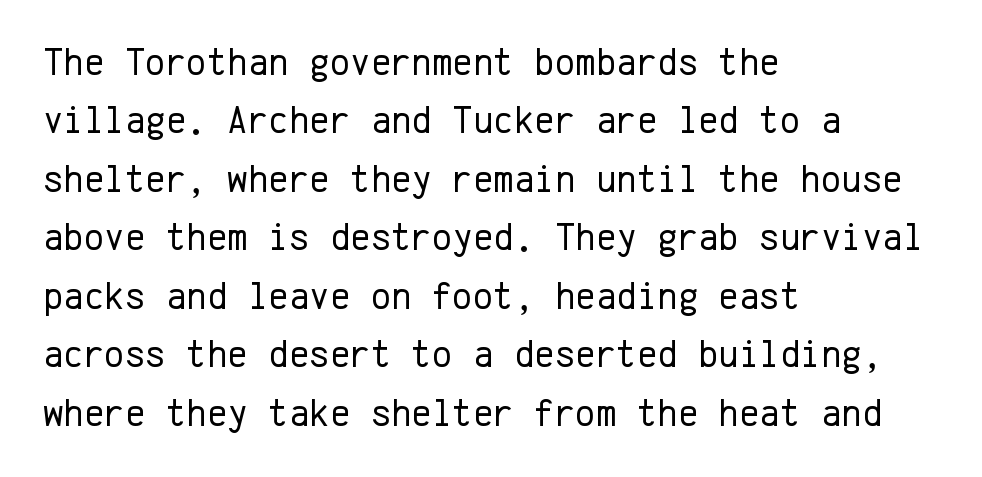
Q: Is the text bold? A: No.
Q: Is the text italic (slanted)? A: No, it is upright.
Q: Is the typeface a serif or a sans-serif typeface? A: Sans-serif.
Q: Is the text underlined? A: No.
Q: How is the paragraph aligned? A: Left-aligned.
Q: Is the spacing between letters normal or unusually wide? A: Normal.
Q: Is the spacing between lines tight, normal or loose? A: Normal.
Q: Width (condensed, normal, or wide)? A: Normal.
Q: Stroke contrast? A: Low.
Q: x-height? A: Medium.
Q: Monospaced? A: Yes.
